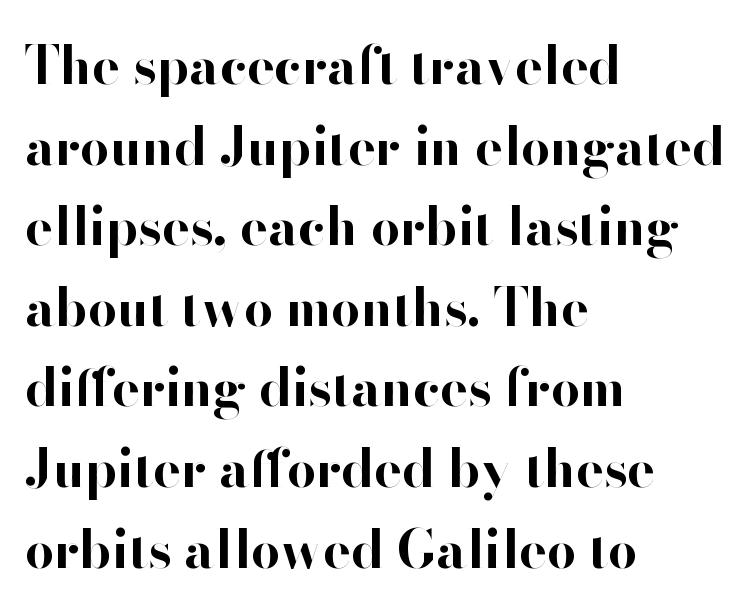
The typesetter chose a ragged-right arrangement here. Heavy-handed strokes throughout: this text is bold. Note the varied advance widths — an 'i' is clearly narrower than an 'm'. The typography opts for an upright posture over an oblique one. The letterforms sit shoulder to shoulder at normal distance. How would I describe the line gaps? Plain and ordinary.
